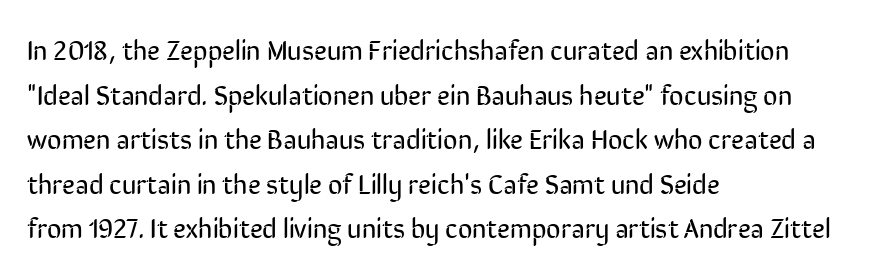
The letters stand upright; this is a roman face. No extra ink here — the face is not bold. The text block is weighted toward the left margin, trailing off unevenly rightward. Normally led — the rows are evenly, conventionally spaced. Descenders are the only things crossing below the line.
